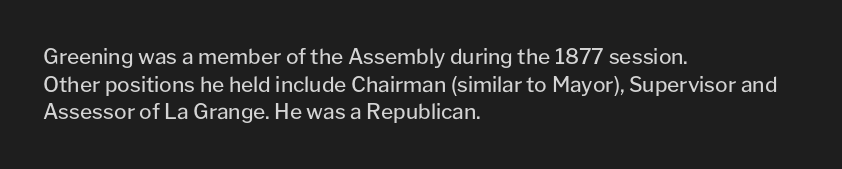
{"italic": "no", "bold": "no", "underline": "no", "align": "left", "line_spacing": "normal", "line_spacing_ratio": 1.32, "letter_spacing": "normal", "letter_spacing_em": 0.0, "glyph_px": 21}
